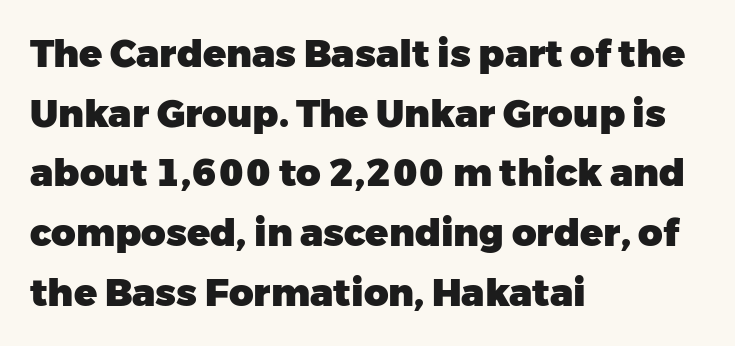
Italic: no, the glyphs are upright roman. Alignment: flush left. No extra tracking has been applied to these lines. Character widths vary here, with narrow letters taking less room than wide ones.
